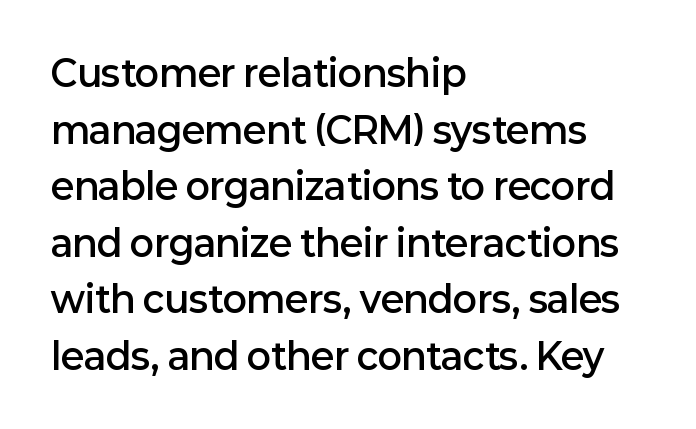
The image shows 36 px semibold sans-serif type, upright; set left-aligned, normal line spacing (1.57x), normal letter spacing, not underlined; low stroke contrast and a medium x-height.
